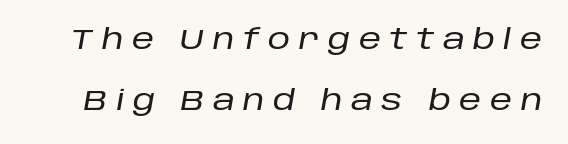
Q: Is the text italic (slanted)? A: Yes, it leans right by about 10 degrees.
Q: Is the text underlined? A: No.
Q: Is the spacing between letters normal or unusually wide? A: Unusually wide.
Q: Is the spacing between lines tight, normal or loose? A: Loose.
Q: Width (condensed, normal, or wide)? A: Normal.
Q: Stroke contrast? A: Low.
Q: x-height? A: Large.
Q: Monospaced? A: No.
